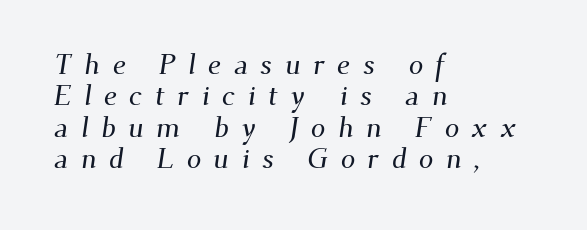
The image shows 29 px serif type; set left-aligned, tight line spacing (1.08x), unusually wide letter spacing (+0.43 em), not underlined; medium stroke contrast and a small x-height.
